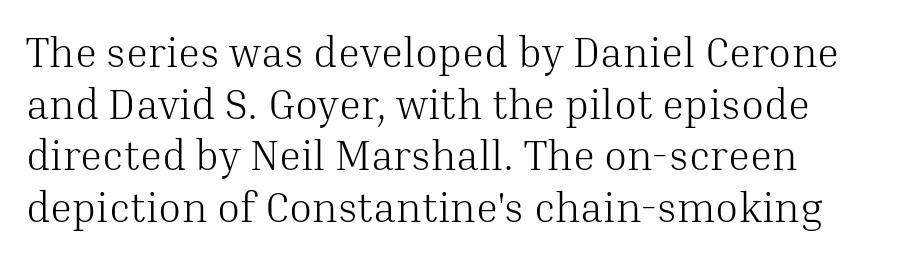
Q: Is the text bold? A: No.
Q: Is the text italic (slanted)? A: No, it is upright.
Q: Is the typeface a serif or a sans-serif typeface? A: Serif.
Q: Is the text underlined? A: No.
Q: How is the paragraph aligned? A: Left-aligned.
Q: Is the spacing between letters normal or unusually wide? A: Normal.
Q: Width (condensed, normal, or wide)? A: Normal.
Q: Stroke contrast? A: Medium.
Q: x-height? A: Medium.
Q: Monospaced? A: No.
